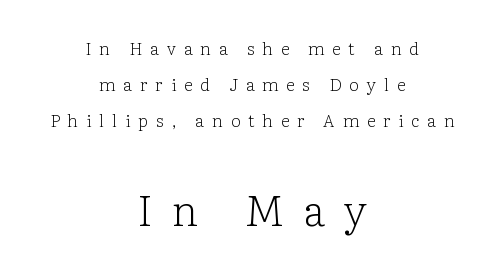
The letters advance in unequal steps, a hallmark of proportional type. Observe the serifs anchoring each vertical stroke in this sample. Bare-footed words on every line. Which of the two is more prominent by size? The second, at the bottom. Caption: face not bold, strokes unweighted. A centered setting, common on invitations and titles, is used for this passage.
